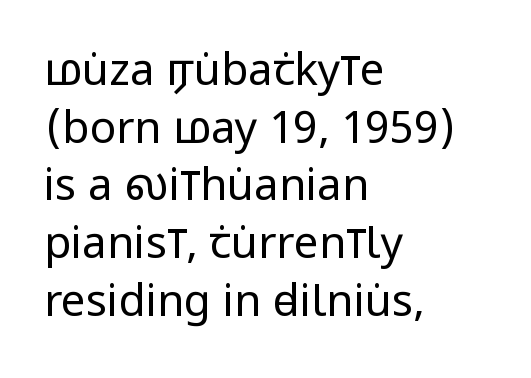
Q: Is the text bold? A: No.
Q: Is the text italic (slanted)? A: No, it is upright.
Q: Is the typeface a serif or a sans-serif typeface? A: Sans-serif.
Q: Is the text underlined? A: No.
Q: How is the paragraph aligned? A: Left-aligned.
Q: Is the spacing between letters normal or unusually wide? A: Normal.
Q: Is the spacing between lines tight, normal or loose? A: Normal.
Q: Width (condensed, normal, or wide)? A: Condensed.
Q: Stroke contrast? A: Low.
Q: x-height? A: Large.
Q: Monospaced? A: No.
